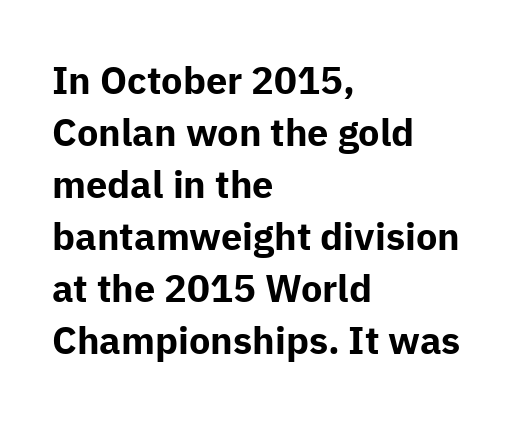
{"serif": "no", "italic": "no", "bold": "yes", "weight": "bold", "width": "normal", "stroke_contrast": "low", "x_height": "medium", "monospaced": "no", "underline": "no", "align": "left", "line_spacing": "normal", "line_spacing_ratio": 1.37, "letter_spacing": "normal", "letter_spacing_em": 0.0, "glyph_px": 38}
